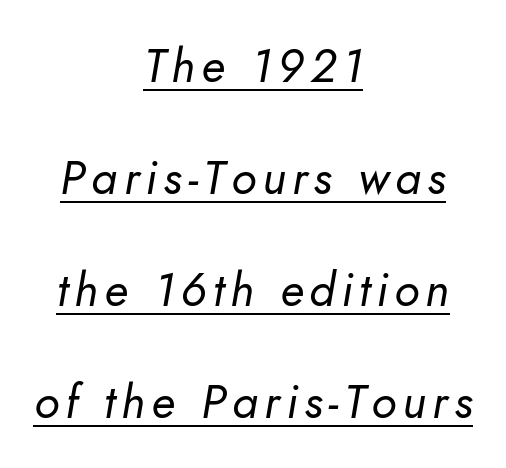
Q: Is the text bold? A: No.
Q: Is the text italic (slanted)? A: Yes, it leans right by about 10 degrees.
Q: Is the text underlined? A: Yes.
Q: How is the paragraph aligned? A: Centered.
Q: Is the spacing between lines tight, normal or loose? A: Loose.
Q: Width (condensed, normal, or wide)? A: Normal.
Q: Stroke contrast? A: Low.
Q: x-height? A: Small.
Q: Monospaced? A: No.
